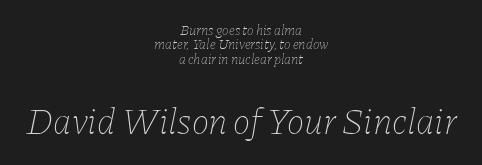
{"italic": "yes", "lean": "right", "slant_degrees": 11, "bold": "no", "weight": "thin", "width": "normal", "stroke_contrast": "low", "x_height": "medium", "monospaced": "no", "underline": "no", "align": "center", "line_spacing": "tight", "line_spacing_ratio": 1.03, "letter_spacing": "normal", "letter_spacing_em": 0.0, "larger_block": "second", "size_ratio": 2.64, "glyph_px": 37}
